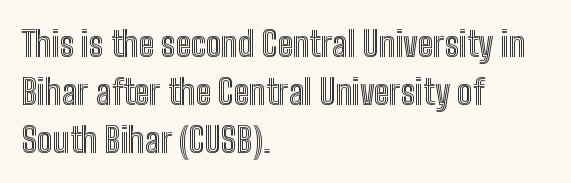
Q: Is the text italic (slanted)? A: No, it is upright.
Q: Is the text underlined? A: No.
Q: How is the paragraph aligned? A: Left-aligned.
Q: Is the spacing between letters normal or unusually wide? A: Normal.
Q: Is the spacing between lines tight, normal or loose? A: Normal.
Q: Width (condensed, normal, or wide)? A: Condensed.
Q: x-height? A: Medium.
Q: Monospaced? A: No.
